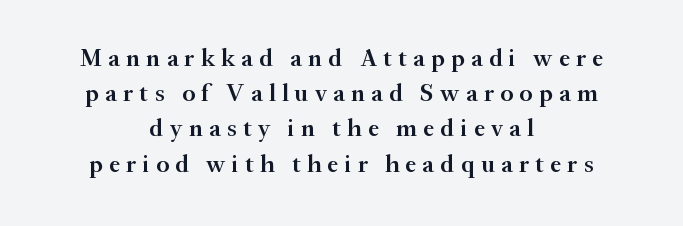
The image shows 25 px text type, upright; set centered, normal line spacing (1.41x), unusually wide letter spacing (+0.25 em), not underlined.
